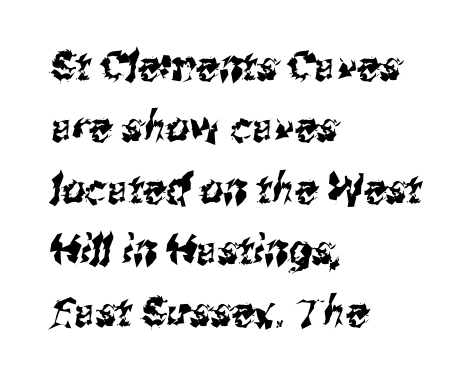
Vertical spacing — default. Line beginnings align vertically; line endings do not. The baseline area is clear. Characters follow at the spacing the type designer built in. You could not count columns in this text — the font is proportionally spaced.
